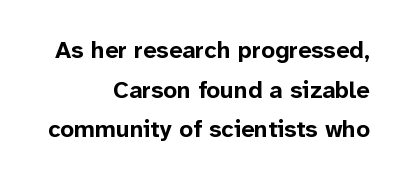
{"italic": "no", "bold": "yes", "underline": "no", "align": "right", "line_spacing": "normal", "line_spacing_ratio": 1.65, "letter_spacing": "normal", "letter_spacing_em": 0.0, "glyph_px": 24}
